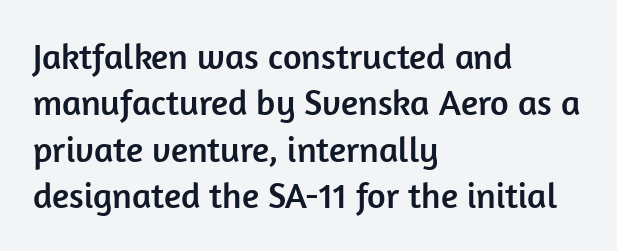
Notice how descenders clear the ascenders below comfortably — that's standard leading. The passage is arranged the way most books set body copy — flush left. Do the letters lean? They stand straight. Observe the ordinary spacing: letters are neighbours, not strangers.
